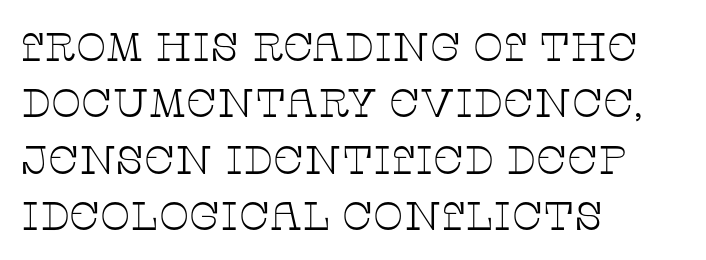
The image shows 40 px thin, wide serif type, upright; set left-aligned, normal line spacing (1.41x), normal letter spacing, not underlined; low stroke contrast and a large x-height.
